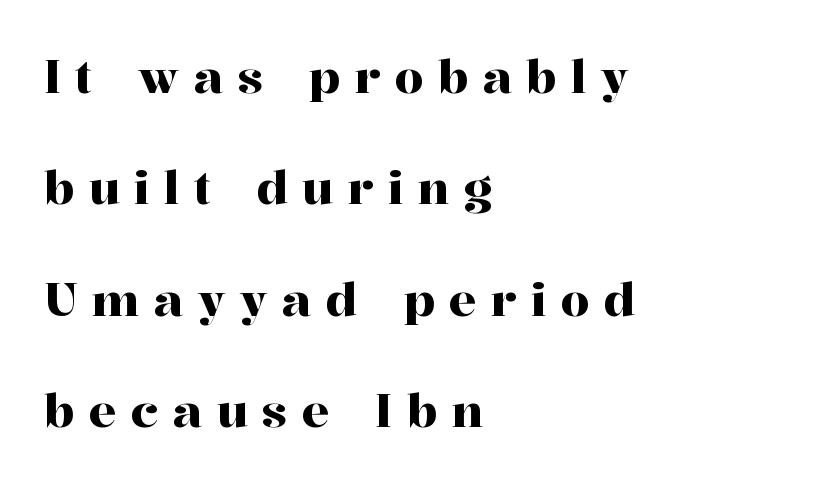
Q: Is the text italic (slanted)? A: No, it is upright.
Q: Is the typeface a serif or a sans-serif typeface? A: Serif.
Q: Is the text underlined? A: No.
Q: How is the paragraph aligned? A: Left-aligned.
Q: Is the spacing between letters normal or unusually wide? A: Unusually wide.
Q: Is the spacing between lines tight, normal or loose? A: Loose.
Q: Width (condensed, normal, or wide)? A: Normal.
Q: Stroke contrast? A: High.
Q: x-height? A: Medium.
Q: Monospaced? A: No.
